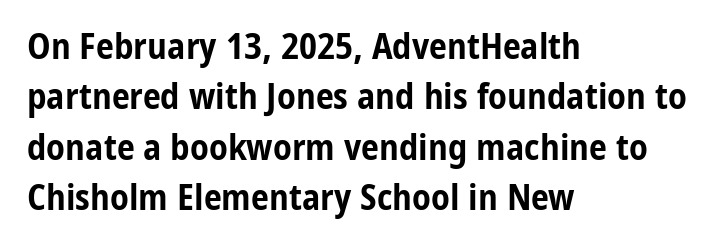
Q: Is the text bold? A: Yes.
Q: Is the text italic (slanted)? A: No, it is upright.
Q: Is the typeface a serif or a sans-serif typeface? A: Sans-serif.
Q: Is the text underlined? A: No.
Q: How is the paragraph aligned? A: Left-aligned.
Q: Is the spacing between letters normal or unusually wide? A: Normal.
Q: Is the spacing between lines tight, normal or loose? A: Normal.
Q: Width (condensed, normal, or wide)? A: Condensed.
Q: Stroke contrast? A: Low.
Q: x-height? A: Medium.
Q: Monospaced? A: No.
